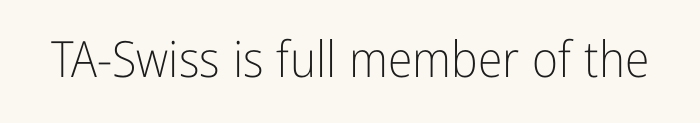
The image shows 50 px light, condensed sans-serif type, upright; set normal letter spacing, not underlined; low stroke contrast and a medium x-height.
